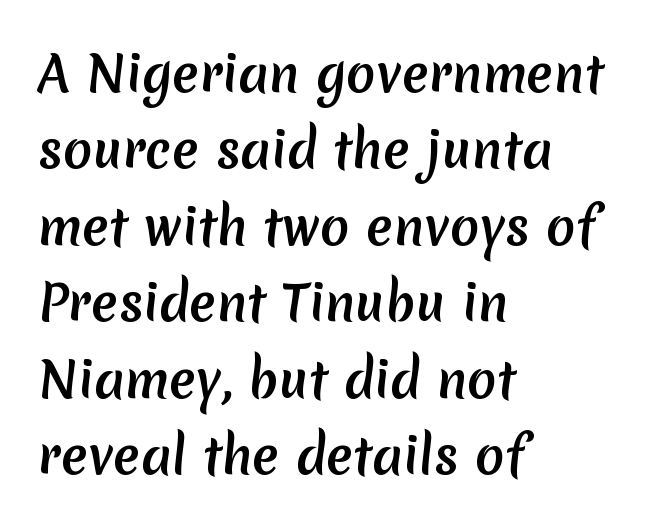
The image shows 49 px sans-serif type; set left-aligned, normal line spacing (1.56x), normal letter spacing, not underlined; medium stroke contrast and a medium x-height.
